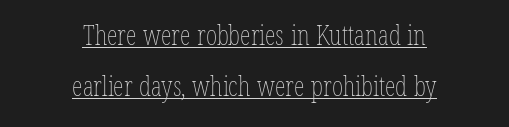
Every row of glyphs is offset so its center matches the block's center. Is there an underline? Yes — a line sits under the letters. No letter is thick-stroked: the sample isn't bold. Posture: upright roman. Nothing unusual about the tracking: characters are spaced as the font intends.
